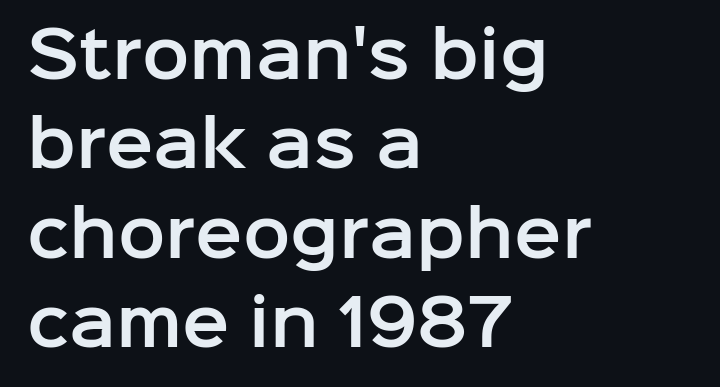
Q: Is the text italic (slanted)? A: No, it is upright.
Q: Is the typeface a serif or a sans-serif typeface? A: Sans-serif.
Q: Is the text underlined? A: No.
Q: How is the paragraph aligned? A: Left-aligned.
Q: Is the spacing between letters normal or unusually wide? A: Normal.
Q: Is the spacing between lines tight, normal or loose? A: Normal.
Q: Width (condensed, normal, or wide)? A: Normal.
Q: Stroke contrast? A: Low.
Q: x-height? A: Medium.
Q: Monospaced? A: No.
